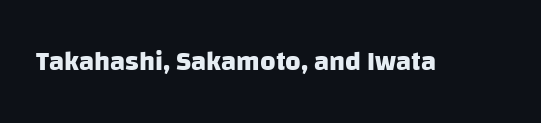
Q: Is the text bold? A: Yes.
Q: Is the text underlined? A: No.
Q: Is the spacing between letters normal or unusually wide? A: Normal.
